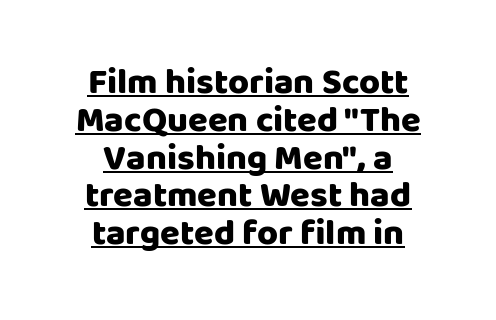
The image shows 36 px heavy sans-serif type, upright; set centered, tight line spacing (1.05x), normal letter spacing, underlined; low stroke contrast and a large x-height.
